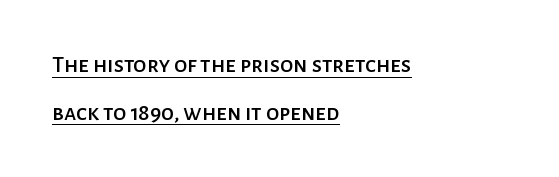
Q: Is the text italic (slanted)? A: No, it is upright.
Q: Is the text underlined? A: Yes.
Q: How is the paragraph aligned? A: Left-aligned.
Q: Is the spacing between letters normal or unusually wide? A: Normal.
Q: Is the spacing between lines tight, normal or loose? A: Loose.
